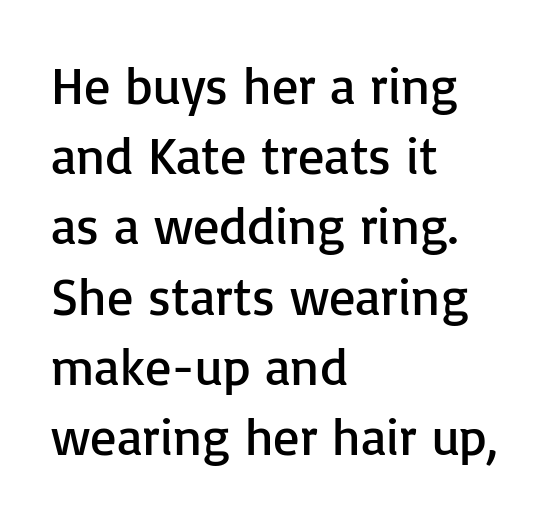
{"serif": "no", "italic": "no", "bold": "no", "weight": "regular", "width": "normal", "stroke_contrast": "low", "x_height": "medium", "monospaced": "no", "underline": "no", "align": "left", "line_spacing": "normal", "line_spacing_ratio": 1.35, "letter_spacing": "normal", "letter_spacing_em": 0.0, "glyph_px": 52}
